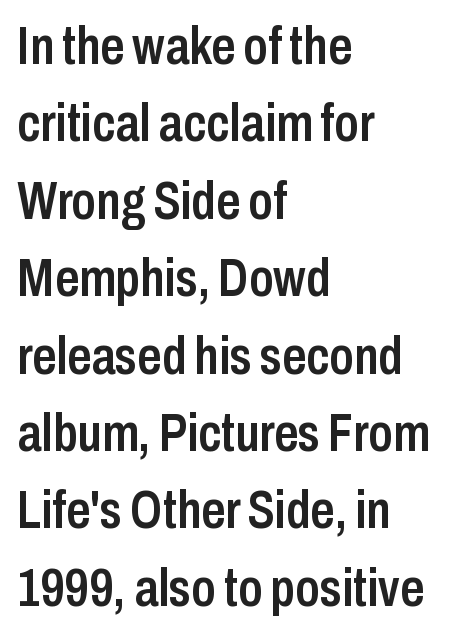
The image shows 53 px semibold, condensed sans-serif type, upright; set left-aligned, normal line spacing (1.46x), normal letter spacing, not underlined; low stroke contrast and a medium x-height.
